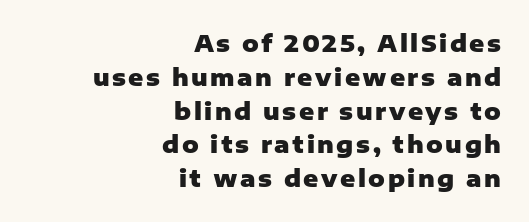
Reading down the block, your eye finds every line finishing at a fixed right position. Words float on clear page, feet unadorned. Notice how the stems are strictly vertical — no italics here. These lines carry a lot of weight — the face is fully bold. Regular leading.
